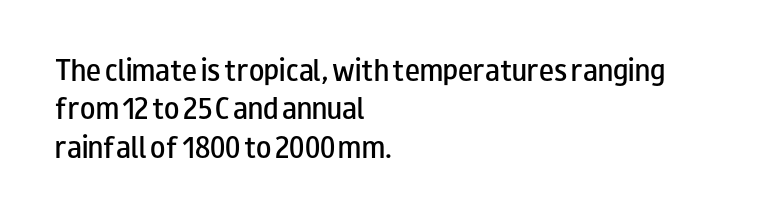
{"italic": "no", "bold": "semi", "underline": "no", "align": "left", "line_spacing": "normal", "line_spacing_ratio": 1.54, "letter_spacing": "normal", "letter_spacing_em": 0.0, "glyph_px": 25}
